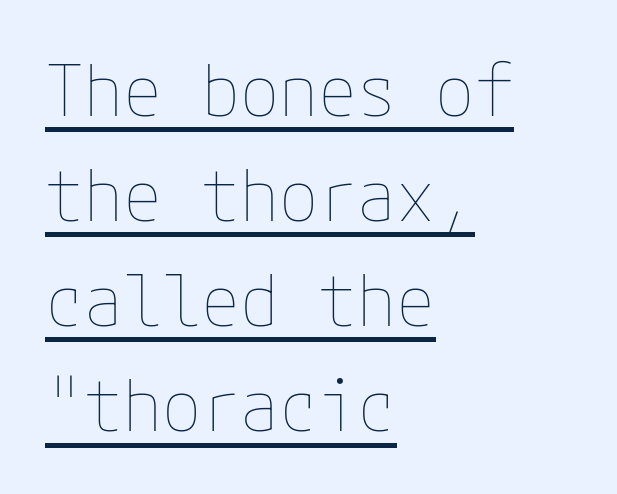
The image shows 71 px thin type, upright; set left-aligned, normal line spacing (1.48x), normal letter spacing, underlined; low stroke contrast and a medium x-height.
